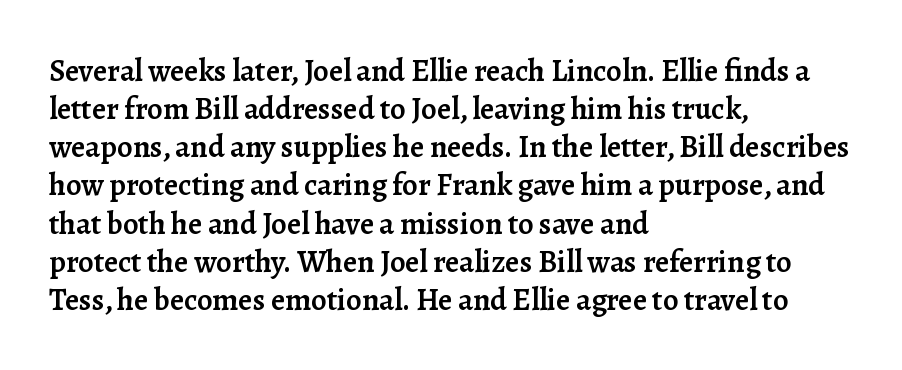
The image shows 31 px semibold serif type, upright; set left-aligned, line spacing 1.23x, normal letter spacing, not underlined; low stroke contrast and a medium x-height.
